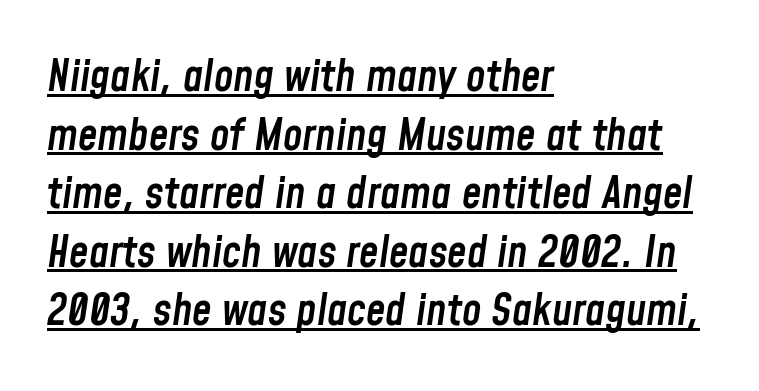
{"italic": "yes", "lean": "right", "slant_degrees": 8, "bold": "semi", "weight": "semibold", "width": "condensed", "stroke_contrast": "low", "x_height": "medium", "monospaced": "no", "underline": "yes", "align": "left", "line_spacing": "normal", "line_spacing_ratio": 1.33, "letter_spacing": "normal", "letter_spacing_em": 0.0, "glyph_px": 44}
